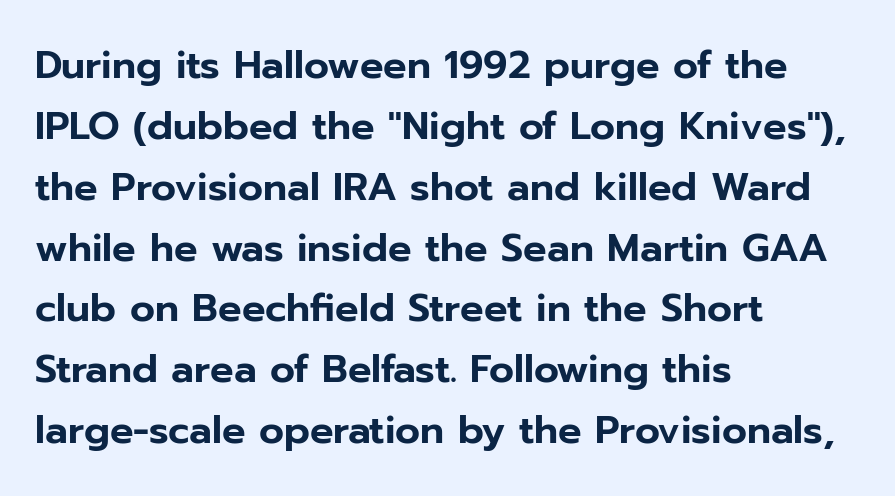
{"serif": "no", "italic": "no", "width": "normal", "stroke_contrast": "low", "x_height": "medium", "monospaced": "no", "underline": "no", "align": "left", "line_spacing": "normal", "line_spacing_ratio": 1.56, "letter_spacing": "normal", "letter_spacing_em": 0.0, "glyph_px": 39}
